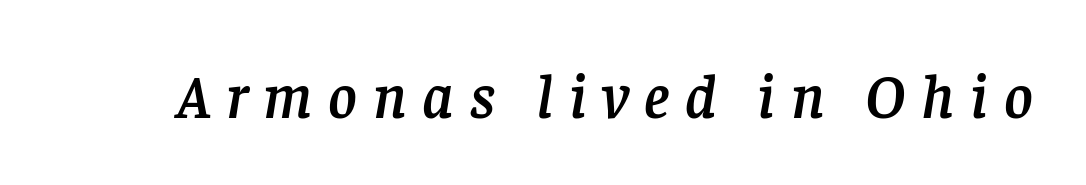
The typography opts for an oblique posture over an upright one. Does extra space separate the letters? Yes, quite a lot of it. Little horizontal feet cap the strokes, marking this as serif type. Each letter keeps its own natural width here, so spacing adapts to shape. Honestly, there is no underline to notice here at all.
